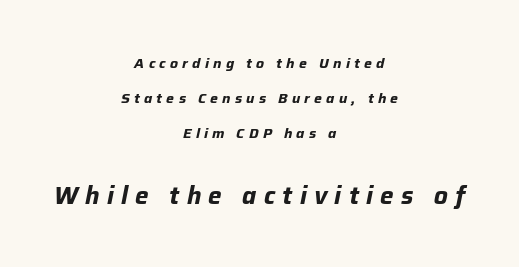
Q: Is the text bold? A: Yes.
Q: Is the text italic (slanted)? A: Yes, it leans right by about 12 degrees.
Q: Is the text underlined? A: No.
Q: How is the paragraph aligned? A: Centered.
Q: Is the spacing between letters normal or unusually wide? A: Unusually wide.
Q: Is the spacing between lines tight, normal or loose? A: Loose.
Q: Which block of text is set in a larger size, the first (top) or the second (bottom)? A: The second (bottom) one.
